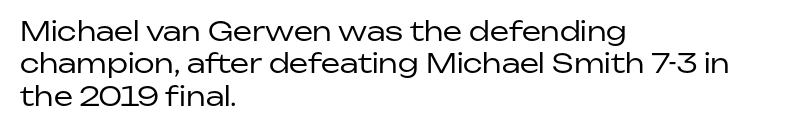
{"italic": "no", "bold": "no", "underline": "no", "align": "left", "line_spacing_ratio": 1.2, "letter_spacing": "normal", "letter_spacing_em": 0.0, "glyph_px": 27}
